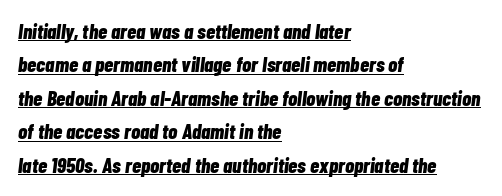
Q: Is the text bold? A: Yes.
Q: Is the text italic (slanted)? A: Yes, it leans right by about 7 degrees.
Q: Is the text underlined? A: Yes.
Q: How is the paragraph aligned? A: Left-aligned.
Q: Is the spacing between letters normal or unusually wide? A: Normal.
Q: Is the spacing between lines tight, normal or loose? A: Normal.
